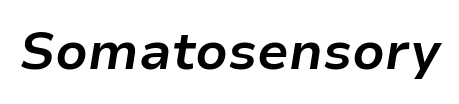
The image shows 52 px bold type, italic (leaning right); set normal letter spacing, not underlined; low stroke contrast and a medium x-height.
